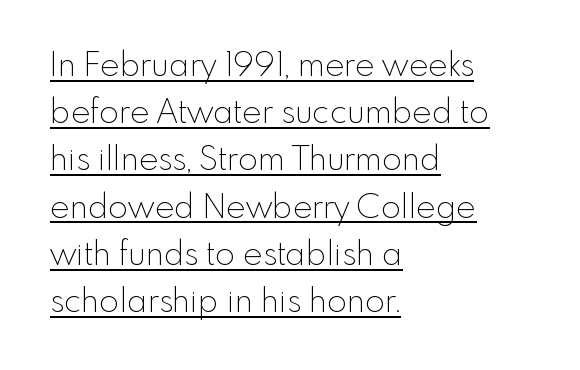
Q: Is the text bold? A: No.
Q: Is the text italic (slanted)? A: No, it is upright.
Q: Is the typeface a serif or a sans-serif typeface? A: Sans-serif.
Q: Is the text underlined? A: Yes.
Q: How is the paragraph aligned? A: Left-aligned.
Q: Is the spacing between letters normal or unusually wide? A: Normal.
Q: Is the spacing between lines tight, normal or loose? A: Normal.
Q: Width (condensed, normal, or wide)? A: Normal.
Q: x-height? A: Small.
Q: Monospaced? A: No.
